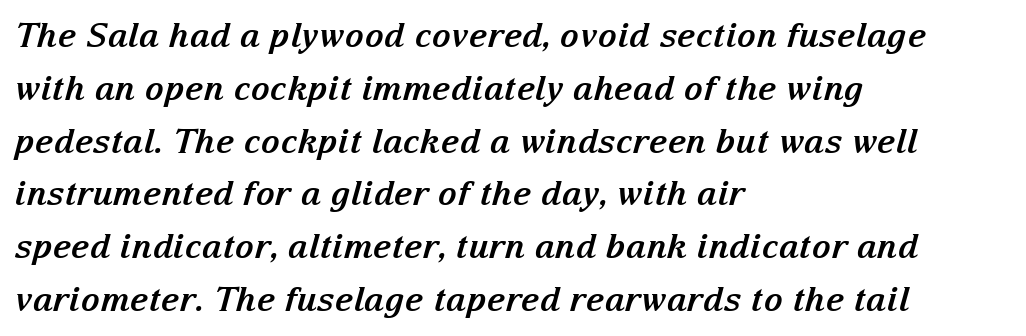
Q: Is the text bold? A: Yes.
Q: Is the text italic (slanted)? A: Yes, it leans right by about 15 degrees.
Q: Is the typeface a serif or a sans-serif typeface? A: Serif.
Q: Is the text underlined? A: No.
Q: How is the paragraph aligned? A: Left-aligned.
Q: Is the spacing between letters normal or unusually wide? A: Normal.
Q: Is the spacing between lines tight, normal or loose? A: Normal.
Q: Width (condensed, normal, or wide)? A: Normal.
Q: Stroke contrast? A: Medium.
Q: x-height? A: Medium.
Q: Monospaced? A: No.
